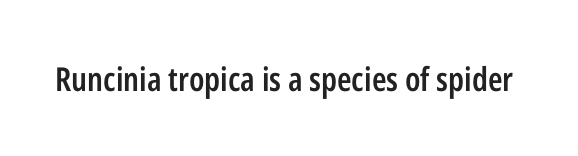
{"serif": "no", "italic": "no", "bold": "semi", "weight": "semibold", "width": "condensed", "stroke_contrast": "low", "x_height": "medium", "monospaced": "no", "underline": "no", "letter_spacing": "normal", "letter_spacing_em": 0.0, "glyph_px": 33}
